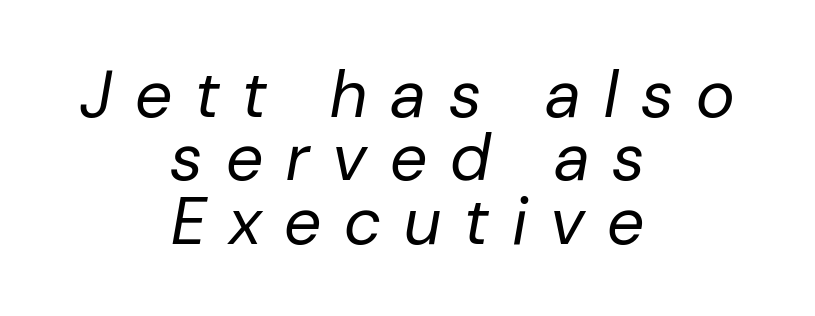
Heft: none added — not bold. You could barely slide anything between these rows. The gaps between neighbouring characters are conspicuously large. Descenders are the only things crossing below the line. Short and long lines alike share a common midpoint. Character widths vary here, with narrow letters taking less room than wide ones.
